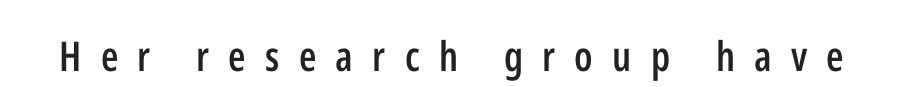
Q: Is the text bold? A: Semi-bold.
Q: Is the text italic (slanted)? A: No, it is upright.
Q: Is the typeface a serif or a sans-serif typeface? A: Sans-serif.
Q: Is the text underlined? A: No.
Q: Is the spacing between letters normal or unusually wide? A: Unusually wide.
Q: Width (condensed, normal, or wide)? A: Condensed.
Q: Stroke contrast? A: Low.
Q: x-height? A: Medium.
Q: Monospaced? A: No.
